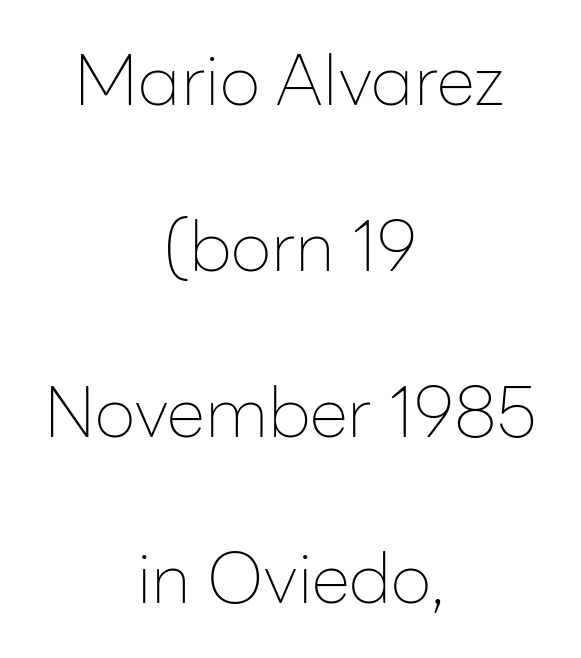
The image shows 70 px thin sans-serif type, upright; set centered, loose line spacing (2.37x), normal letter spacing, not underlined; low stroke contrast and a medium x-height.
